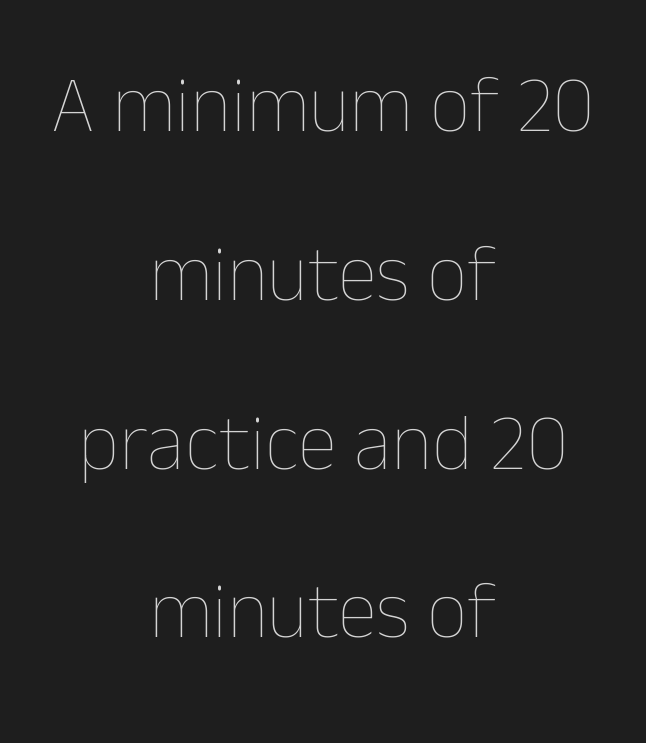
The rendering uses a large line-height, opening up the rows. Layout note: lines centered. Stems here are at most as thick as an everyday book face. Letters rest on an invisible, unmarked baseline.
